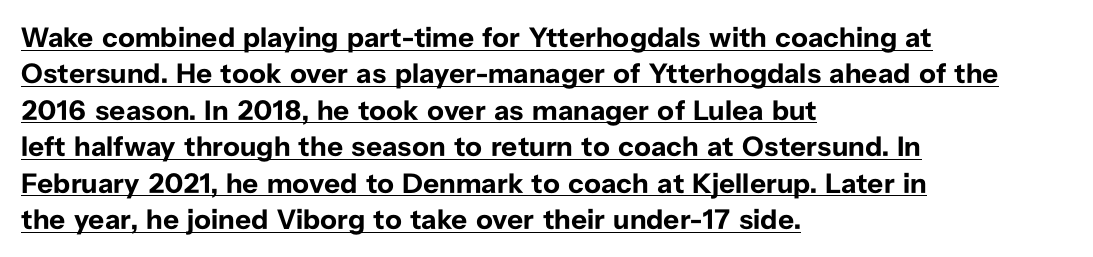
{"serif": "no", "italic": "no", "bold": "yes", "weight": "bold", "width": "normal", "stroke_contrast": "low", "x_height": "medium", "monospaced": "no", "underline": "yes", "align": "left", "line_spacing": "normal", "line_spacing_ratio": 1.3, "letter_spacing": "normal", "letter_spacing_em": 0.0, "glyph_px": 28}
